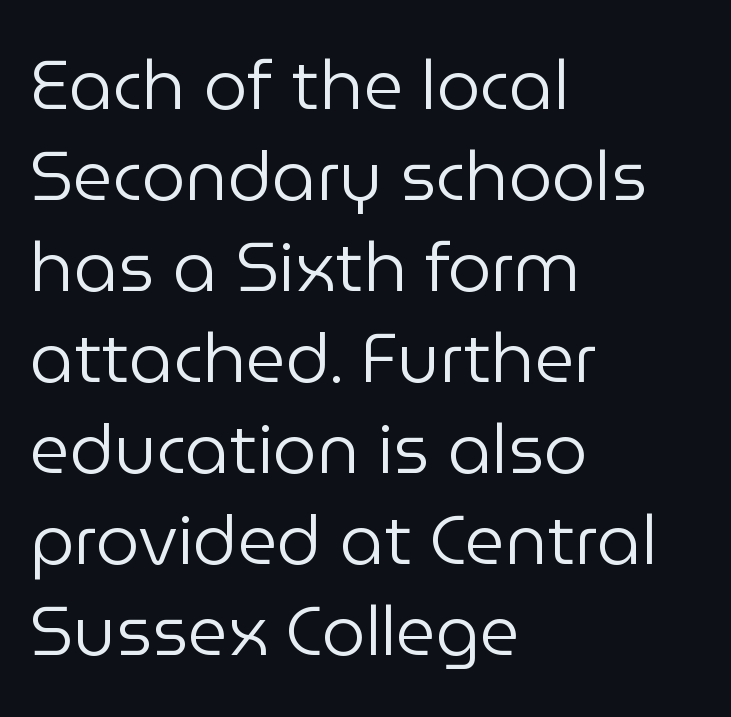
Q: Is the text bold? A: No.
Q: Is the text italic (slanted)? A: No, it is upright.
Q: Is the typeface a serif or a sans-serif typeface? A: Sans-serif.
Q: Is the text underlined? A: No.
Q: How is the paragraph aligned? A: Left-aligned.
Q: Is the spacing between letters normal or unusually wide? A: Normal.
Q: Is the spacing between lines tight, normal or loose? A: Normal.
Q: Width (condensed, normal, or wide)? A: Normal.
Q: Stroke contrast? A: Low.
Q: x-height? A: Medium.
Q: Monospaced? A: No.
